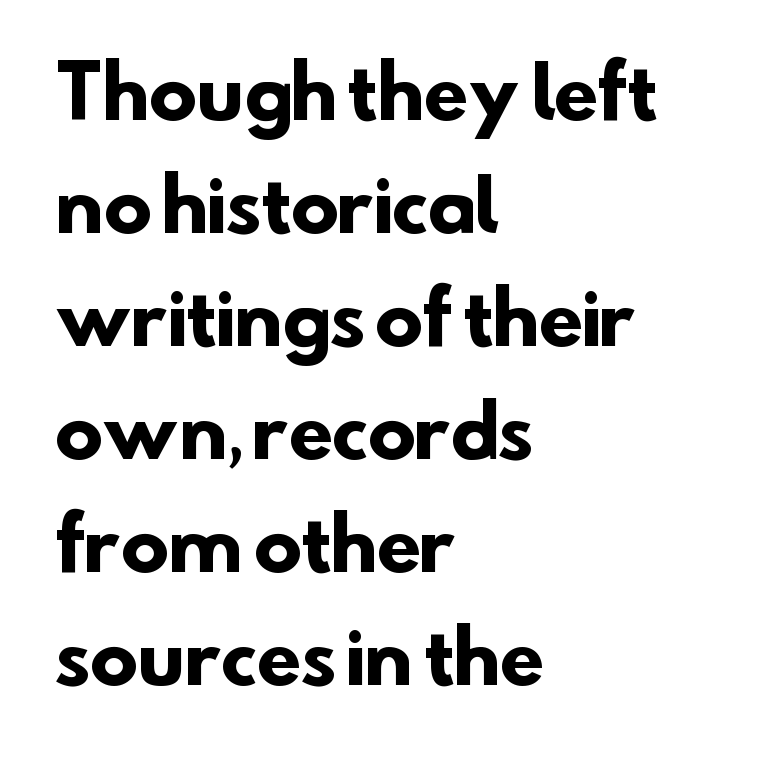
{"serif": "no", "bold": "yes", "weight": "heavy", "width": "normal", "stroke_contrast": "low", "x_height": "small", "monospaced": "no", "underline": "no", "align": "left", "line_spacing": "normal", "line_spacing_ratio": 1.57, "letter_spacing": "normal", "letter_spacing_em": 0.0, "glyph_px": 72}
